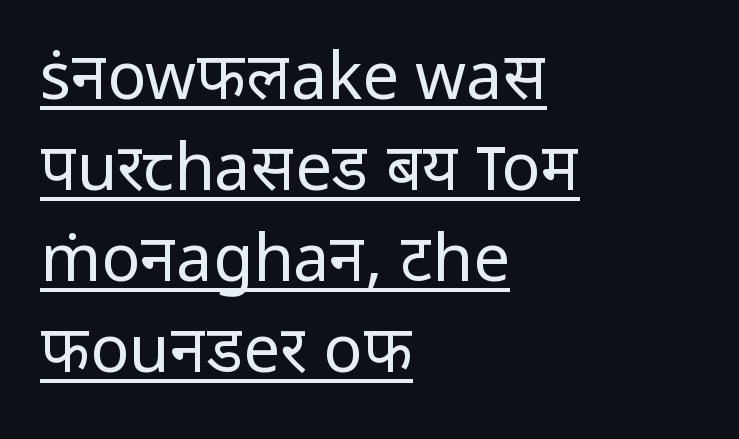
{"serif": "no", "italic": "no", "bold": "no", "weight": "regular", "width": "normal", "stroke_contrast": "low", "x_height": "medium", "monospaced": "no", "underline": "yes", "align": "left", "line_spacing": "normal", "line_spacing_ratio": 1.4, "letter_spacing": "normal", "letter_spacing_em": 0.0, "glyph_px": 65}
